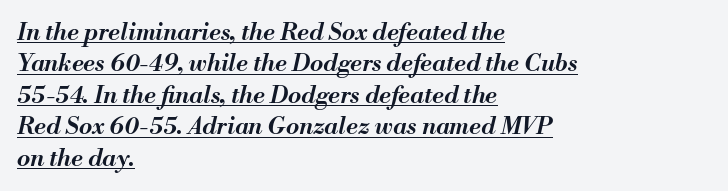
{"italic": "yes", "lean": "right", "slant_degrees": 13, "bold": "semi", "underline": "yes", "align": "left", "line_spacing": "normal", "line_spacing_ratio": 1.31, "letter_spacing": "normal", "letter_spacing_em": 0.0, "glyph_px": 24}
